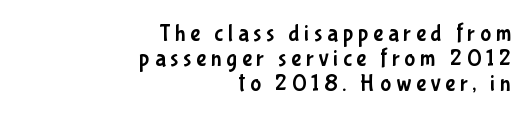
The compositor pushed each line to the right boundary. The rendering uses a small line-height, squeezing the rows. The words here are not underlined. Posture: vertical. Short note: letters widely spaced.
